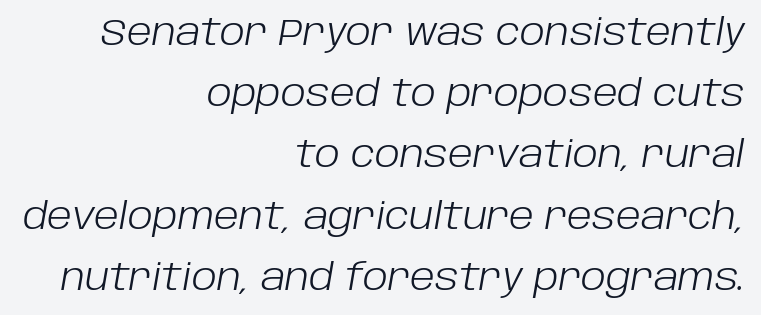
Proportional: the letters do not fall into vertical columns. The lines in this sample share a right terminus and differ only in where they begin. Descender tails drop into unmarked territory. Reading down the column, the eye jumps a familiar distance to each next line.
